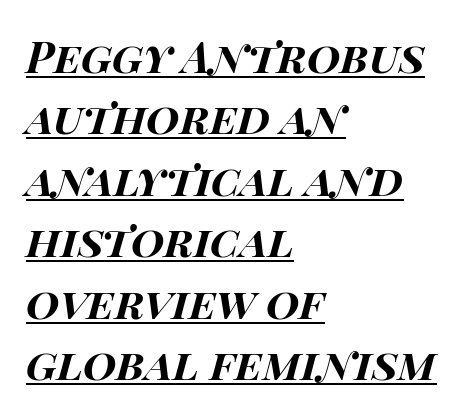
Slanted lettering throughout. Baseline-to-baseline distance is the conventional proportion of letter height. Honestly, the letter spacing is just normal — you wouldn't notice it. Decoration check: the copy is underlined. One-word summary of the alignment: left.
